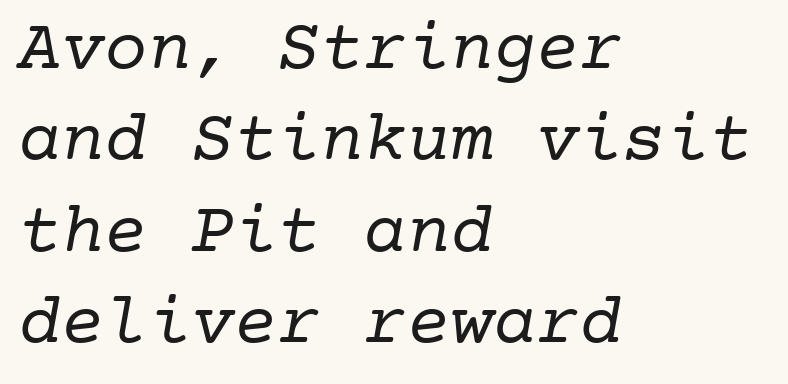
Q: Is the text bold? A: No.
Q: Is the typeface a serif or a sans-serif typeface? A: Serif.
Q: Is the text underlined? A: No.
Q: How is the paragraph aligned? A: Left-aligned.
Q: Is the spacing between letters normal or unusually wide? A: Normal.
Q: Is the spacing between lines tight, normal or loose? A: Normal.
Q: Width (condensed, normal, or wide)? A: Normal.
Q: Stroke contrast? A: Low.
Q: x-height? A: Medium.
Q: Monospaced? A: Yes.
